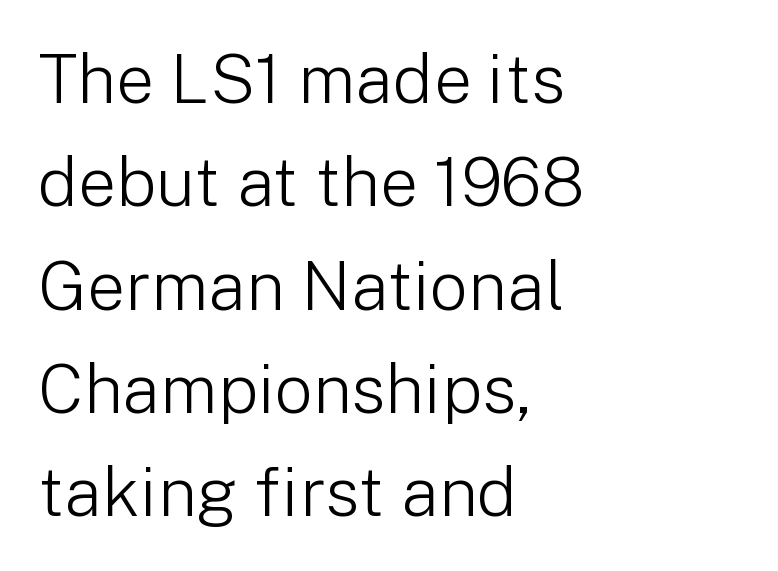
Q: Is the text bold? A: No.
Q: Is the text italic (slanted)? A: No, it is upright.
Q: Is the typeface a serif or a sans-serif typeface? A: Sans-serif.
Q: Is the text underlined? A: No.
Q: How is the paragraph aligned? A: Left-aligned.
Q: Is the spacing between letters normal or unusually wide? A: Normal.
Q: Is the spacing between lines tight, normal or loose? A: Normal.
Q: Width (condensed, normal, or wide)? A: Normal.
Q: Stroke contrast? A: Low.
Q: x-height? A: Medium.
Q: Monospaced? A: No.
